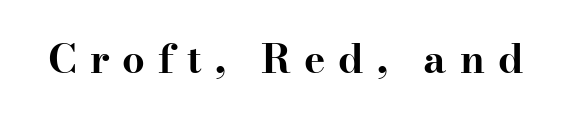
Is this a fixed-width face? No — the glyphs have proportional, varying widths. Style check: upright. Examine the stroke ends and you'll spot serifs. In terms of weight, the rendering is a true, heavy bold. A clean baseline with only descenders dipping below it. A typesetter would call this heavily tracked-out type.
